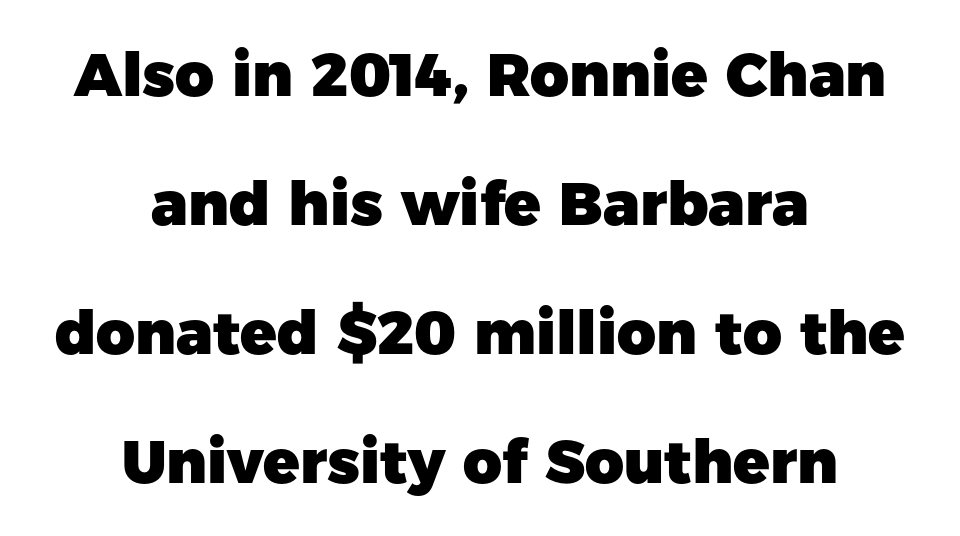
The image shows 60 px heavy sans-serif type, upright; set centered, loose line spacing (2.15x), normal letter spacing, not underlined; low stroke contrast and a medium x-height.
